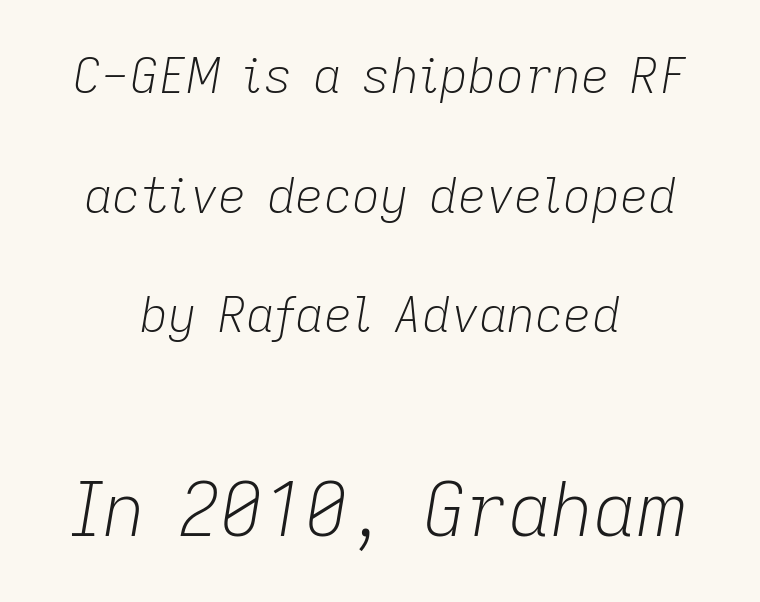
How would I describe the line gaps? Wide and relaxed. Only glyphs here, with clear space below each row. Weight: not bold — regular or lighter. The whole block is typeset with a tilt.
